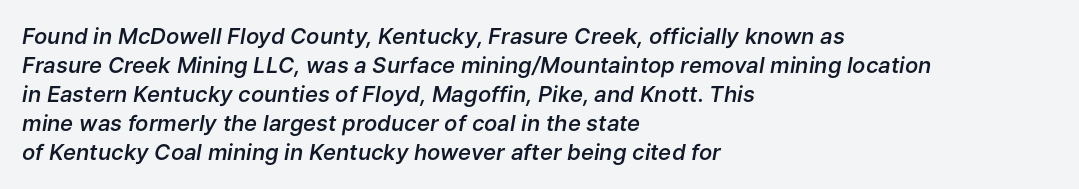
The image shows 22 px text type, italic (leaning right); set left-aligned, normal line spacing (1.32x), normal letter spacing, not underlined.
